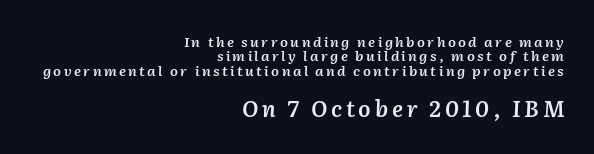
{"italic": "yes", "lean": "right", "slant_degrees": 2, "bold": "semi", "underline": "no", "align": "right", "line_spacing": "tight", "line_spacing_ratio": 1.03, "larger_block": "second", "size_ratio": 1.57, "glyph_px": 22}
